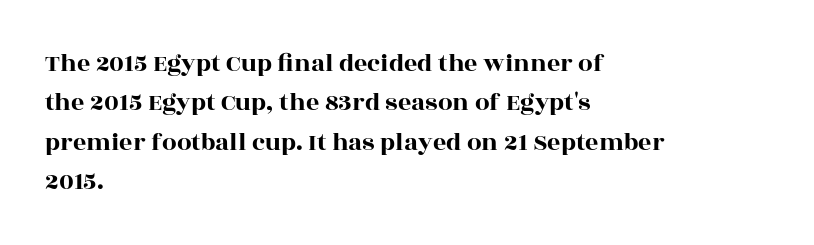
{"italic": "no", "underline": "no", "align": "left", "line_spacing": "normal", "line_spacing_ratio": 1.51, "letter_spacing": "normal", "letter_spacing_em": 0.0, "glyph_px": 26}
